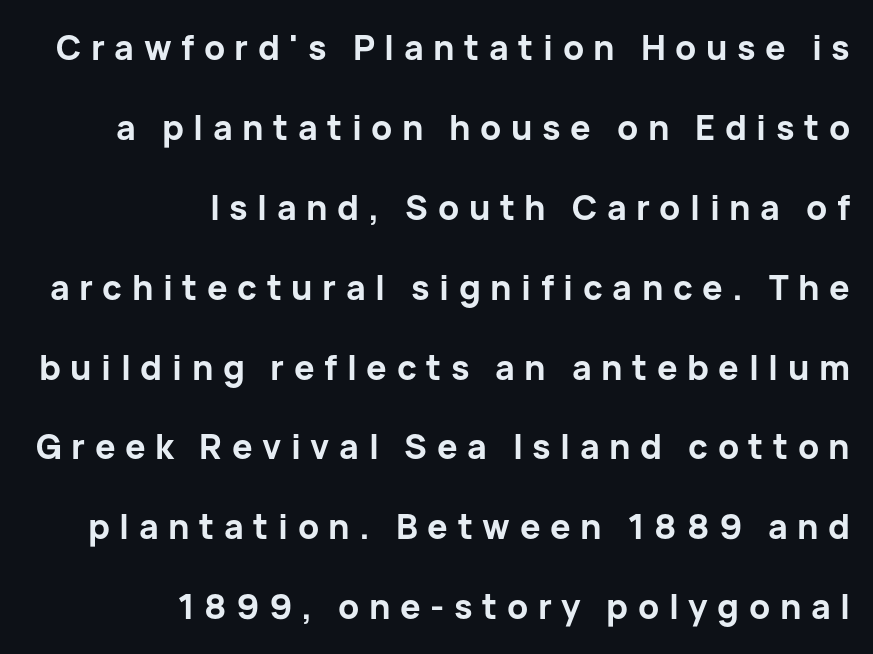
The image shows 34 px bold sans-serif type, upright; set right-aligned, loose line spacing (2.35x), unusually wide letter spacing (+0.28 em), not underlined; low stroke contrast and a medium x-height.
